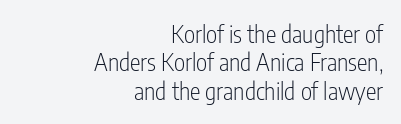
The image shows 24 px text type, upright; set right-aligned, line spacing 1.18x, normal letter spacing, not underlined.
